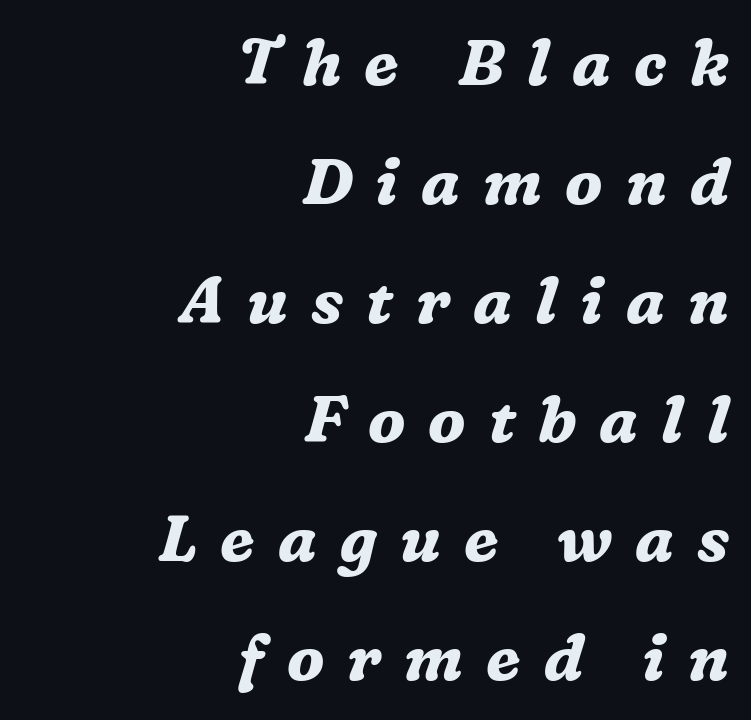
The image shows 64 px bold serif type, italic (leaning right); set right-aligned, line spacing 1.86x, unusually wide letter spacing (+0.36 em), not underlined; medium stroke contrast and a medium x-height.
